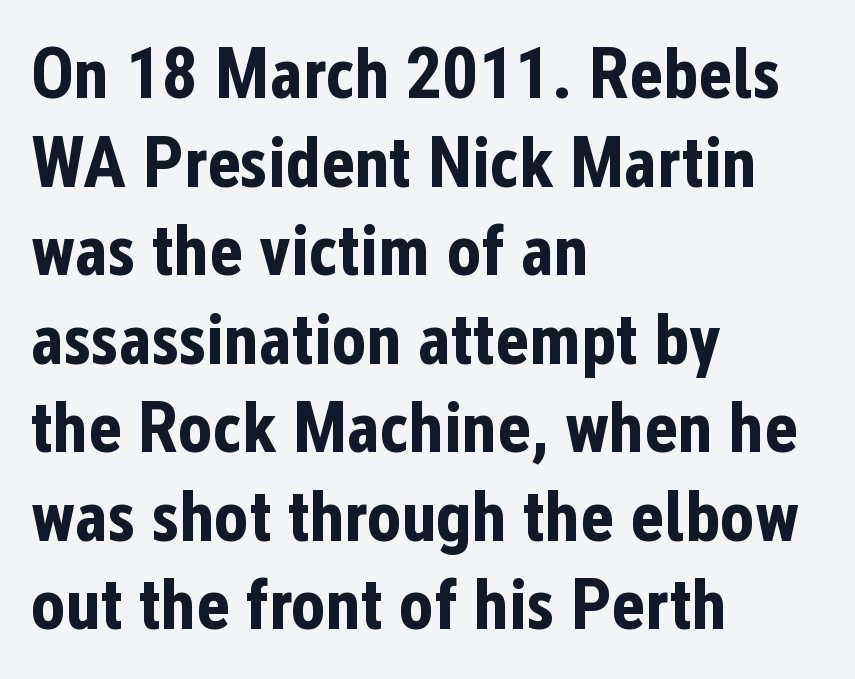
Q: Is the text bold? A: Yes.
Q: Is the text italic (slanted)? A: No, it is upright.
Q: Is the typeface a serif or a sans-serif typeface? A: Sans-serif.
Q: Is the text underlined? A: No.
Q: How is the paragraph aligned? A: Left-aligned.
Q: Is the spacing between letters normal or unusually wide? A: Normal.
Q: Width (condensed, normal, or wide)? A: Condensed.
Q: Stroke contrast? A: Low.
Q: x-height? A: Medium.
Q: Monospaced? A: No.
